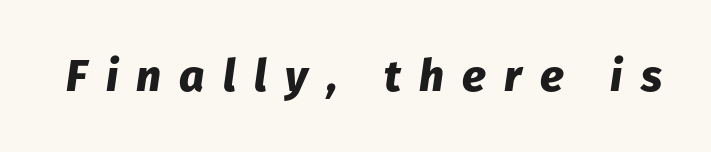
The image shows 44 px heavy type, italic (leaning right); set unusually wide letter spacing (+0.42 em), not underlined; low stroke contrast and a medium x-height.
